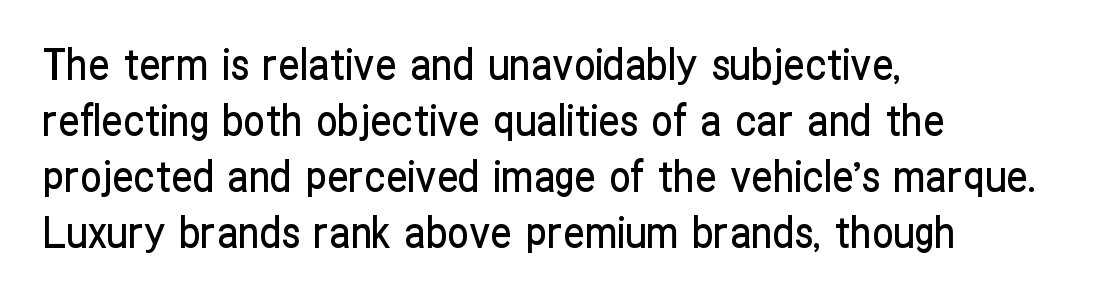
Q: Is the text italic (slanted)? A: No, it is upright.
Q: Is the typeface a serif or a sans-serif typeface? A: Sans-serif.
Q: Is the text underlined? A: No.
Q: How is the paragraph aligned? A: Left-aligned.
Q: Is the spacing between letters normal or unusually wide? A: Normal.
Q: Is the spacing between lines tight, normal or loose? A: Normal.
Q: Width (condensed, normal, or wide)? A: Condensed.
Q: Stroke contrast? A: Low.
Q: x-height? A: Medium.
Q: Monospaced? A: No.
